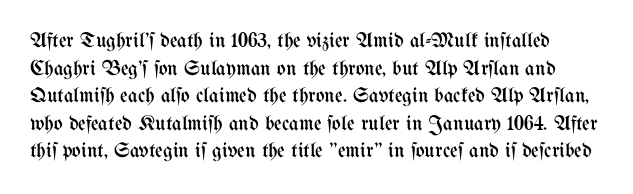
{"italic": "no", "bold": "no", "underline": "no", "line_spacing": "normal", "line_spacing_ratio": 1.31, "letter_spacing": "normal", "letter_spacing_em": 0.0, "glyph_px": 21}
